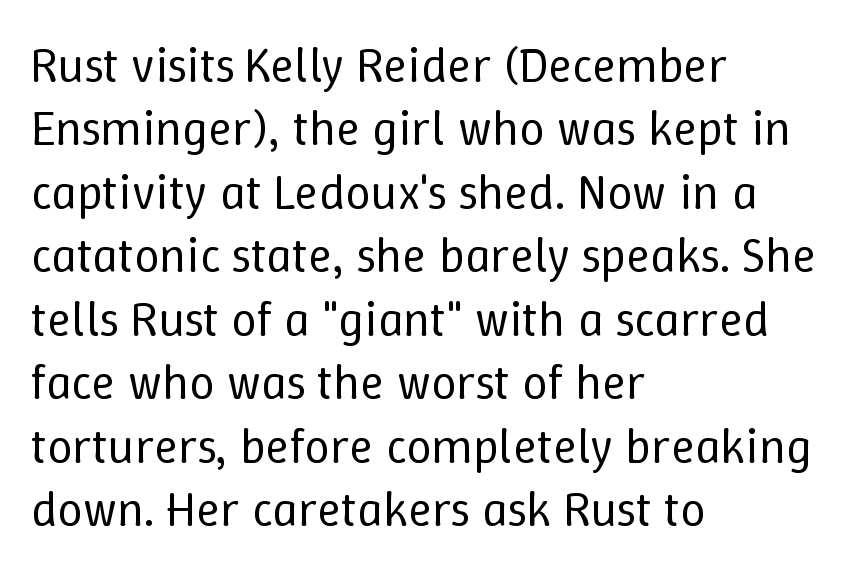
The image shows 50 px regular-weight type, upright; set left-aligned, normal line spacing (1.27x), normal letter spacing, not underlined; low stroke contrast and a medium x-height.
